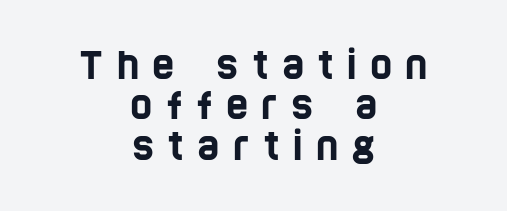
The image shows 38 px condensed sans-serif type; set centered, tight line spacing (1.06x), unusually wide letter spacing (+0.35 em), not underlined; low stroke contrast and a large x-height.
